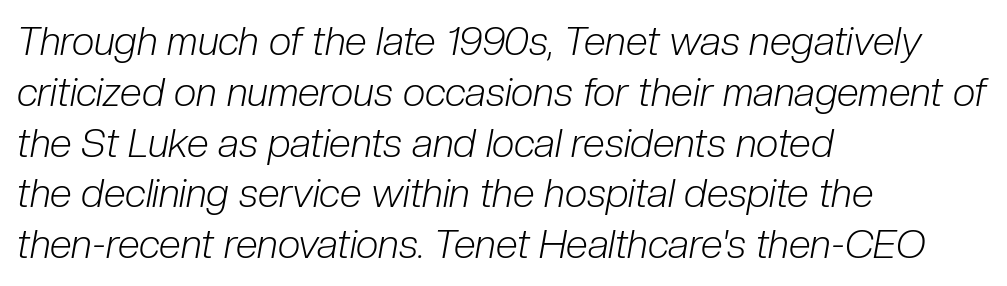
{"italic": "yes", "lean": "right", "slant_degrees": 10, "bold": "no", "weight": "light", "width": "condensed", "stroke_contrast": "low", "x_height": "medium", "monospaced": "no", "underline": "no", "align": "left", "line_spacing": "normal", "line_spacing_ratio": 1.27, "letter_spacing": "normal", "letter_spacing_em": 0.0, "glyph_px": 40}
